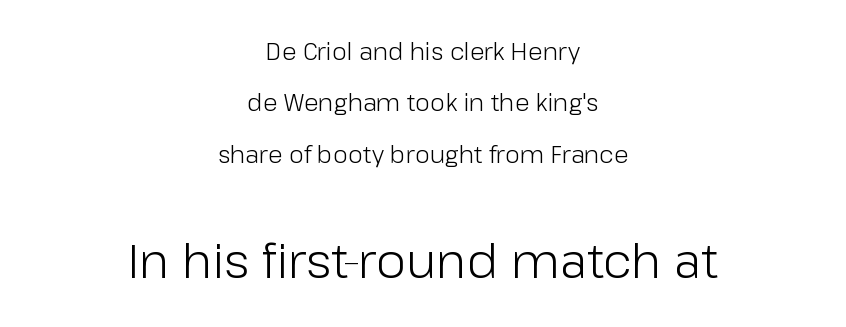
The image shows 48 px light sans-serif type, upright; set centered, loose line spacing (2.14x), normal letter spacing, not underlined; the second (bottom) block is 2.0x larger; low stroke contrast and a medium x-height.
